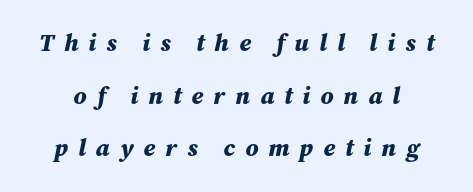
{"italic": "yes", "lean": "right", "slant_degrees": 12, "bold": "yes", "underline": "no", "line_spacing": "loose", "line_spacing_ratio": 2.19, "letter_spacing": "wide", "letter_spacing_em": 0.42, "glyph_px": 24}
